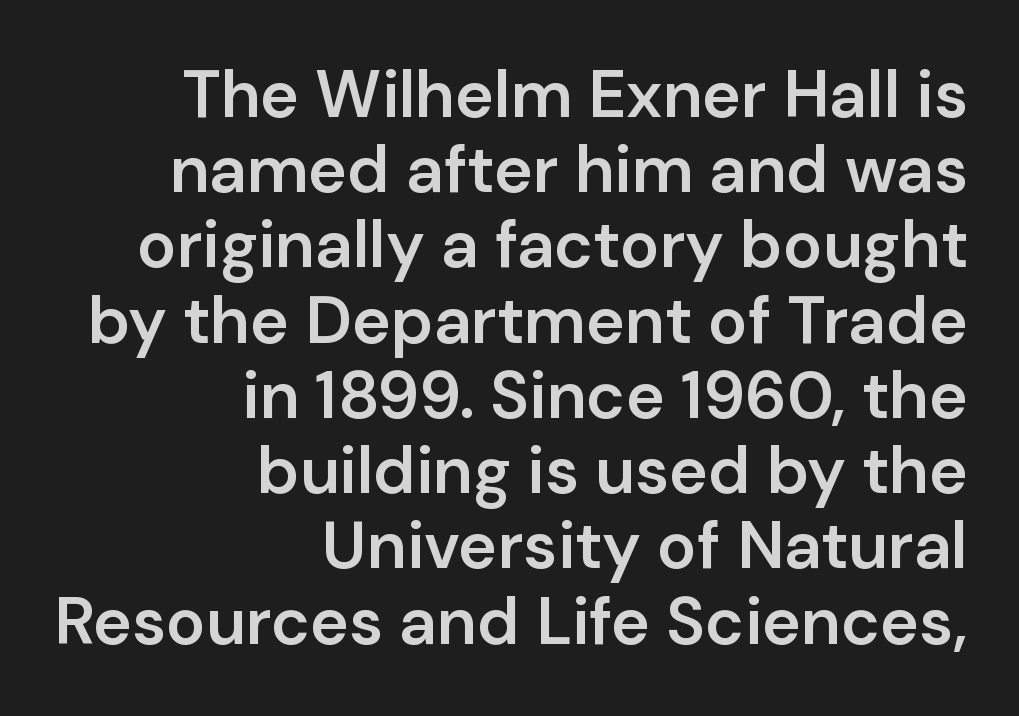
The image shows 66 px semibold sans-serif type, upright; set right-aligned, tight line spacing (1.14x), normal letter spacing, not underlined; low stroke contrast and a medium x-height.
